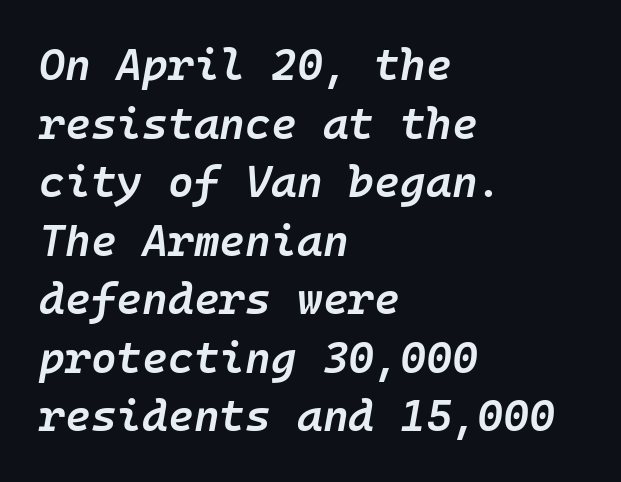
Q: Is the text bold? A: Semi-bold.
Q: Is the text italic (slanted)? A: Yes, it leans right by about 10 degrees.
Q: Is the text underlined? A: No.
Q: How is the paragraph aligned? A: Left-aligned.
Q: Is the spacing between letters normal or unusually wide? A: Normal.
Q: Is the spacing between lines tight, normal or loose? A: Normal.
Q: Width (condensed, normal, or wide)? A: Normal.
Q: Stroke contrast? A: Low.
Q: x-height? A: Medium.
